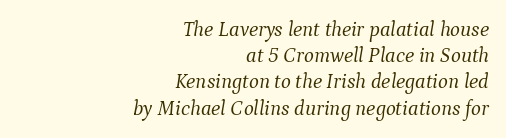
Q: Is the text bold? A: No.
Q: Is the text italic (slanted)? A: Yes, it leans right by about 9 degrees.
Q: Is the text underlined? A: No.
Q: How is the paragraph aligned? A: Right-aligned.
Q: Is the spacing between letters normal or unusually wide? A: Normal.
Q: Is the spacing between lines tight, normal or loose? A: Normal.
